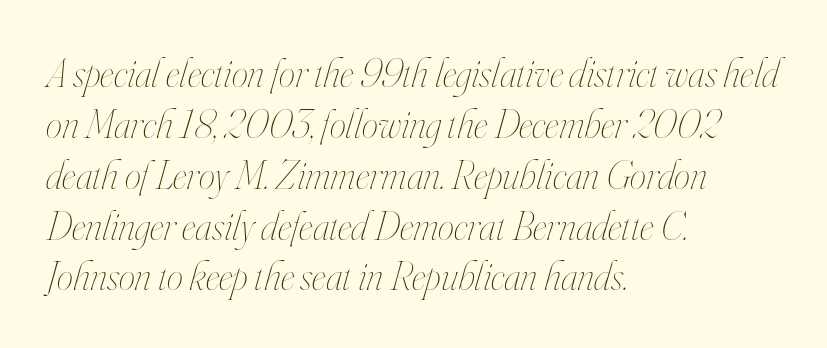
Q: Is the text bold? A: No.
Q: Is the text italic (slanted)? A: Yes, it leans right by about 16 degrees.
Q: Is the text underlined? A: No.
Q: How is the paragraph aligned? A: Left-aligned.
Q: Is the spacing between letters normal or unusually wide? A: Normal.
Q: Width (condensed, normal, or wide)? A: Condensed.
Q: Stroke contrast? A: High.
Q: x-height? A: Small.
Q: Monospaced? A: No.
